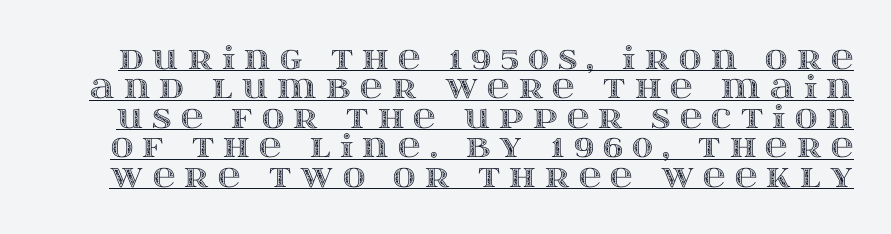
The image shows 31 px wide type, upright; set tight line spacing (0.95x), unusually wide letter spacing (+0.3 em), underlined; a large x-height.
